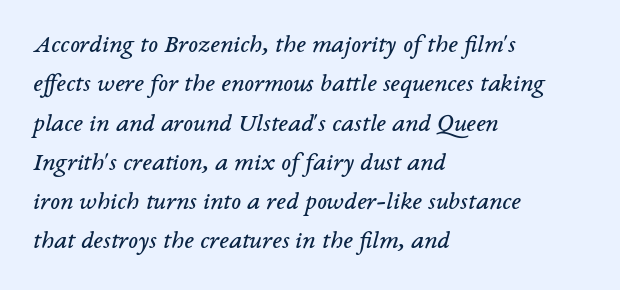
{"italic": "yes", "lean": "right", "slant_degrees": 14, "bold": "no", "underline": "no", "align": "left", "line_spacing": "normal", "line_spacing_ratio": 1.51, "letter_spacing": "normal", "letter_spacing_em": 0.0, "glyph_px": 26}
